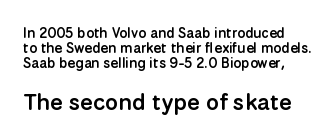
Students, observe: this is what under-led, compact text looks like. Observe the ordinary spacing: letters are neighbours, not strangers. Character size in the trailing block exceeds that of the leading block. As a designer I'd log this as weight 600, semibold. Characters remain perfectly vertical along every line. The words here are not underlined.
